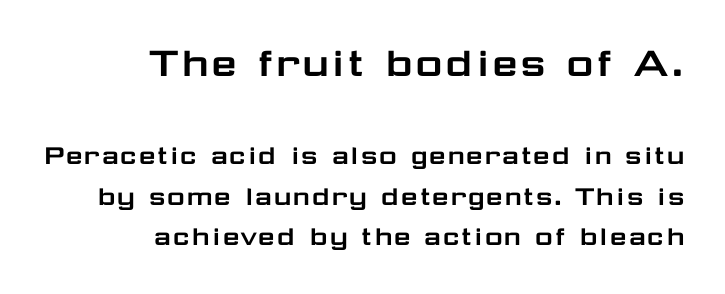
Q: Is the text italic (slanted)? A: No, it is upright.
Q: Is the typeface a serif or a sans-serif typeface? A: Sans-serif.
Q: Is the text underlined? A: No.
Q: How is the paragraph aligned? A: Right-aligned.
Q: Is the spacing between letters normal or unusually wide? A: Normal.
Q: Is the spacing between lines tight, normal or loose? A: Normal.
Q: Which block of text is set in a larger size, the first (top) or the second (bottom)? A: The first (top) one.
Q: Width (condensed, normal, or wide)? A: Wide.
Q: Stroke contrast? A: Low.
Q: x-height? A: Medium.
Q: Monospaced? A: No.
